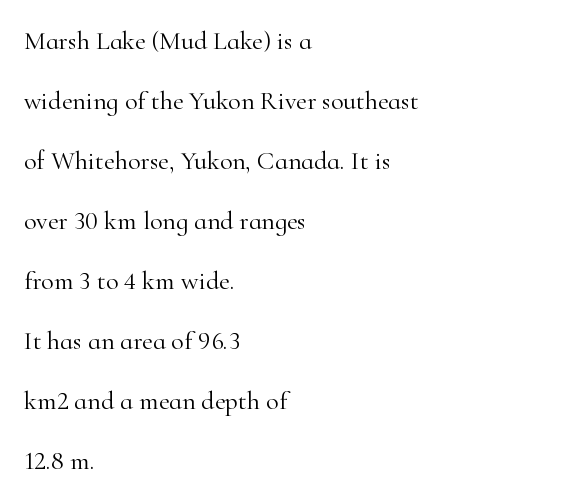
Summary of vertical rhythm: relaxed, with wide interline spacing. Stems here are at most as thick as an everyday book face. Each line starts at the same left margin while the right side varies. No word sits above an underline.
